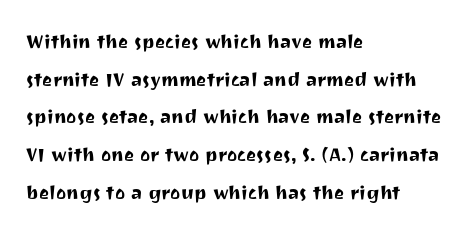
Q: Is the text italic (slanted)? A: No, it is upright.
Q: Is the text underlined? A: No.
Q: How is the paragraph aligned? A: Left-aligned.
Q: Is the spacing between letters normal or unusually wide? A: Normal.
Q: Is the spacing between lines tight, normal or loose? A: Normal.
